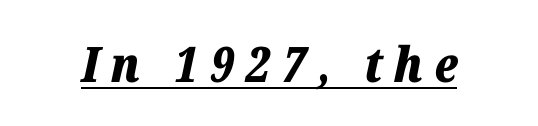
Glance below the letters and you will spot a drawn line. The typography opts for an oblique posture over an upright one. The passage shown is typed in a proportional face where columns would drift. Plenty of ink on the page — the face is bold. The face used here is rendered with a markedly widened letterfit.
